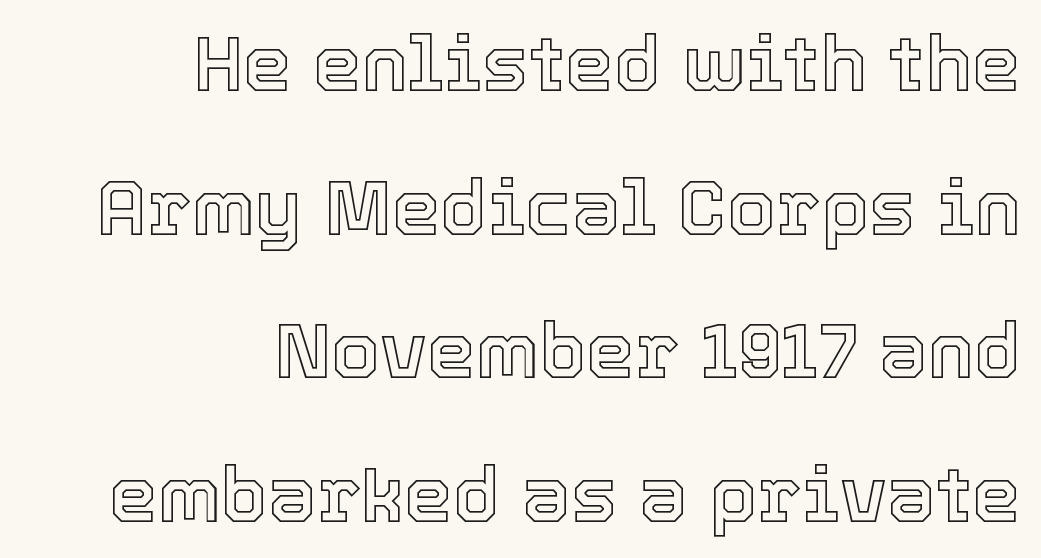
Q: Is the text italic (slanted)? A: No, it is upright.
Q: Is the text underlined? A: No.
Q: How is the paragraph aligned? A: Right-aligned.
Q: Is the spacing between letters normal or unusually wide? A: Normal.
Q: Width (condensed, normal, or wide)? A: Normal.
Q: x-height? A: Medium.
Q: Monospaced? A: No.
